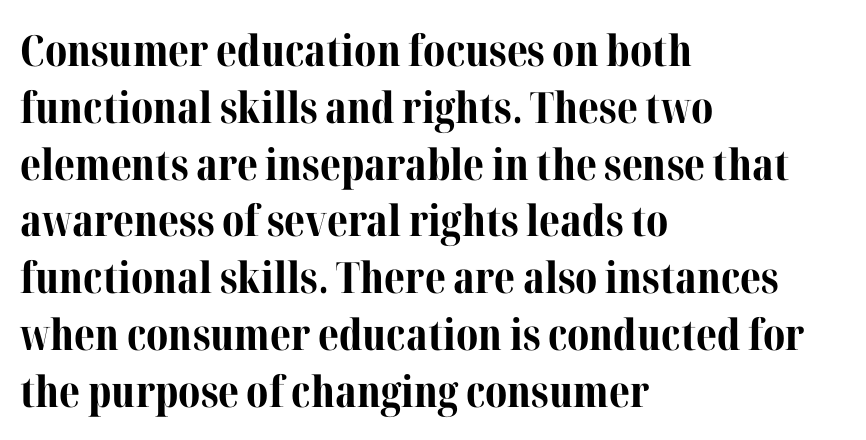
Q: Is the text bold? A: Yes.
Q: Is the text italic (slanted)? A: No, it is upright.
Q: Is the typeface a serif or a sans-serif typeface? A: Serif.
Q: Is the text underlined? A: No.
Q: How is the paragraph aligned? A: Left-aligned.
Q: Is the spacing between letters normal or unusually wide? A: Normal.
Q: Is the spacing between lines tight, normal or loose? A: Normal.
Q: Width (condensed, normal, or wide)? A: Normal.
Q: Stroke contrast? A: Medium.
Q: x-height? A: Medium.
Q: Monospaced? A: No.
